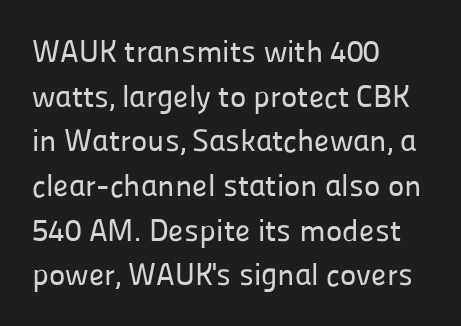
Q: Is the text italic (slanted)? A: No, it is upright.
Q: Is the typeface a serif or a sans-serif typeface? A: Sans-serif.
Q: Is the text underlined? A: No.
Q: How is the paragraph aligned? A: Left-aligned.
Q: Is the spacing between letters normal or unusually wide? A: Normal.
Q: Is the spacing between lines tight, normal or loose? A: Normal.
Q: Width (condensed, normal, or wide)? A: Normal.
Q: Stroke contrast? A: Low.
Q: x-height? A: Medium.
Q: Monospaced? A: No.
